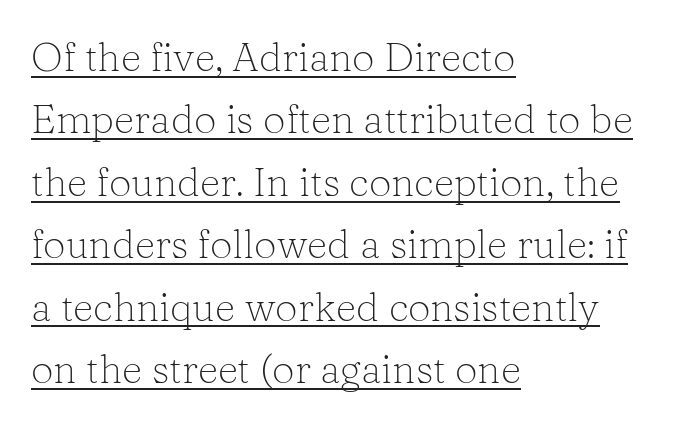
{"serif": "yes", "italic": "no", "bold": "no", "weight": "light", "width": "normal", "stroke_contrast": "low", "x_height": "medium", "monospaced": "no", "underline": "yes", "align": "left", "line_spacing": "normal", "line_spacing_ratio": 1.56, "letter_spacing": "normal", "letter_spacing_em": 0.0, "glyph_px": 40}
